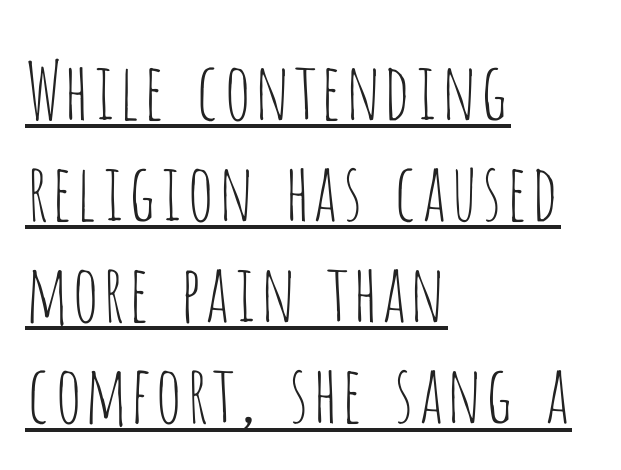
Q: Is the text bold? A: No.
Q: Is the text italic (slanted)? A: No, it is upright.
Q: Is the typeface a serif or a sans-serif typeface? A: Sans-serif.
Q: Is the text underlined? A: Yes.
Q: How is the paragraph aligned? A: Left-aligned.
Q: Is the spacing between letters normal or unusually wide? A: Normal.
Q: Is the spacing between lines tight, normal or loose? A: Normal.
Q: Width (condensed, normal, or wide)? A: Condensed.
Q: Stroke contrast? A: Low.
Q: x-height? A: Large.
Q: Monospaced? A: No.
